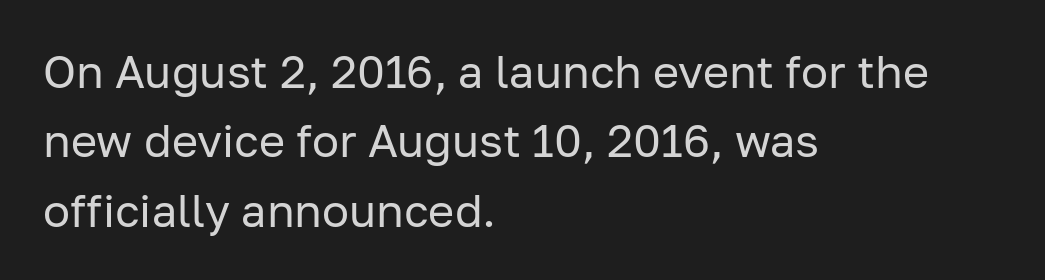
Tracking value appears to be zero — textbook default spacing. Each new line begins a customary step beneath the previous one. The letters look calm and open, with moderate or lighter stems. The gap between lines stays unmarked.
